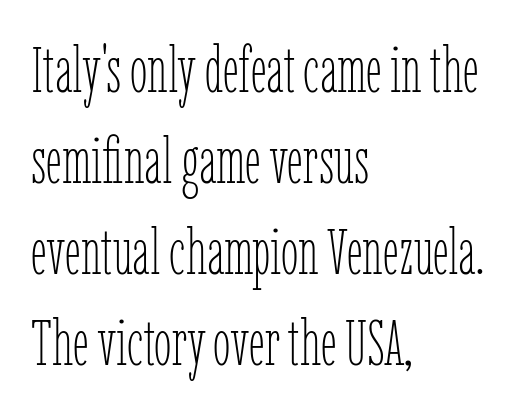
The image shows 64 px thin, condensed type, upright; set left-aligned, normal line spacing (1.42x), normal letter spacing, not underlined; low stroke contrast and a medium x-height.
